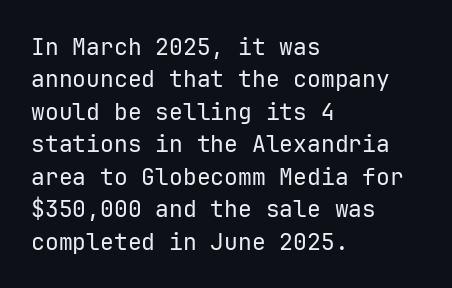
{"italic": "no", "bold": "no", "underline": "no", "align": "left", "line_spacing": "normal", "line_spacing_ratio": 1.41, "letter_spacing": "normal", "letter_spacing_em": 0.0, "glyph_px": 23}
